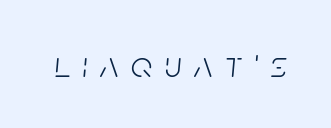
The image shows 37 px light, condensed type, italic (leaning right); set unusually wide letter spacing (+0.33 em), not underlined; low stroke contrast and a large x-height.
